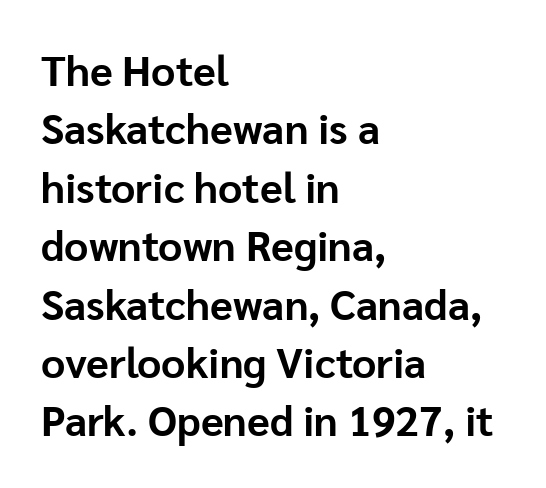
Layout note: lines flush left. This is the regular roman posture of the typeface. The leading is moderate, giving the passage an even texture. This is sans-serif lettering, the kind often seen on screens and signage. The passage shown is typed in a proportional face where columns would drift. Compared with an ordinary text face, these strokes are far heavier — a full bold.
